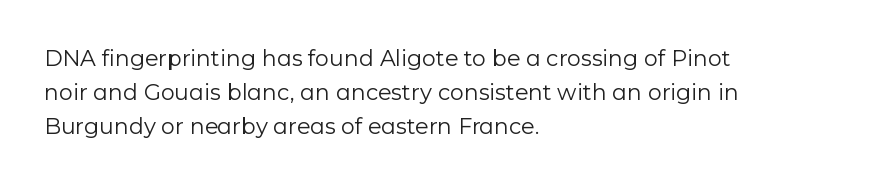
Caption: multi-line text, flush left, ragged right. Rendered with straight, roman letterforms. Beneath every word, the page is bare. Weight: not bold — regular or lighter. Nobody touched the tracking dial on this one. Vertically, the passage feels balanced, rows spaced as you'd expect.
